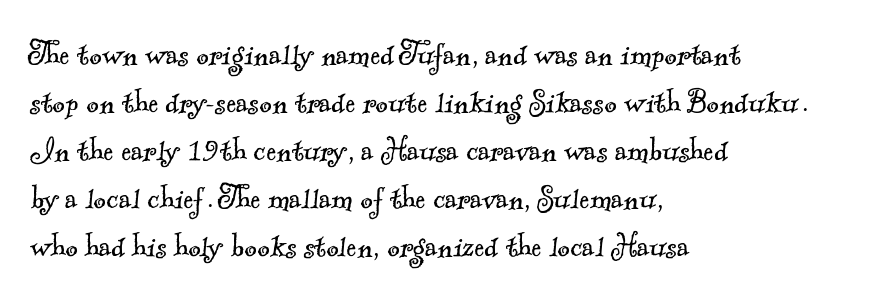
In terms of leading, this rendering sits right in the middle. Has an underline been added? It has not. Here the glyphs are tracked normally, forming tight word shapes. The rag falls on the right side of this text block.
